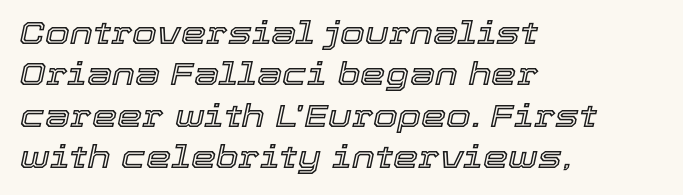
{"italic": "yes", "lean": "right", "slant_degrees": 12, "width": "normal", "x_height": "medium", "monospaced": "no", "underline": "no", "align": "left", "line_spacing": "normal", "line_spacing_ratio": 1.29, "letter_spacing": "normal", "letter_spacing_em": 0.0, "glyph_px": 32}
